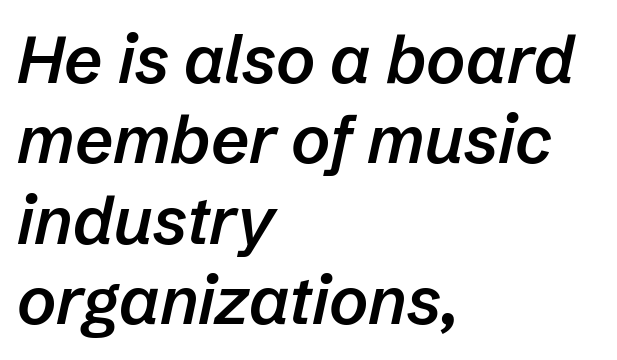
Q: Is the text bold? A: Semi-bold.
Q: Is the text italic (slanted)? A: Yes, it leans right by about 12 degrees.
Q: Is the text underlined? A: No.
Q: How is the paragraph aligned? A: Left-aligned.
Q: Is the spacing between letters normal or unusually wide? A: Normal.
Q: Width (condensed, normal, or wide)? A: Normal.
Q: Stroke contrast? A: Low.
Q: x-height? A: Medium.
Q: Monospaced? A: No.
